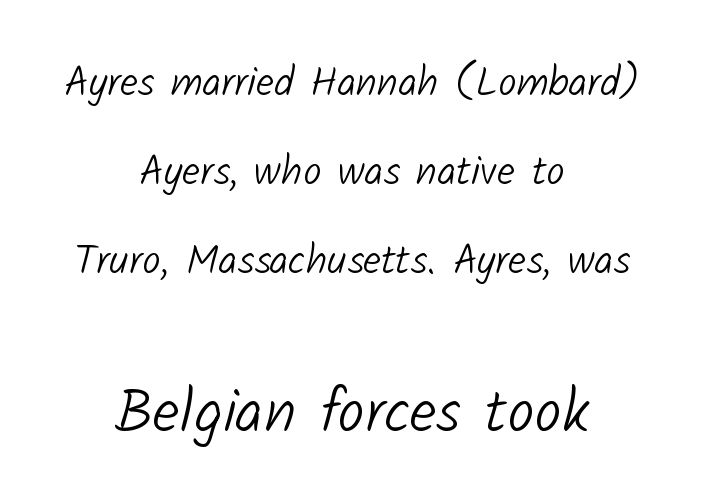
Q: Is the text bold? A: No.
Q: Is the typeface a serif or a sans-serif typeface? A: Sans-serif.
Q: Is the text underlined? A: No.
Q: How is the paragraph aligned? A: Centered.
Q: Is the spacing between letters normal or unusually wide? A: Normal.
Q: Is the spacing between lines tight, normal or loose? A: Loose.
Q: Which block of text is set in a larger size, the first (top) or the second (bottom)? A: The second (bottom) one.
Q: Width (condensed, normal, or wide)? A: Normal.
Q: Stroke contrast? A: Low.
Q: x-height? A: Medium.
Q: Monospaced? A: No.
